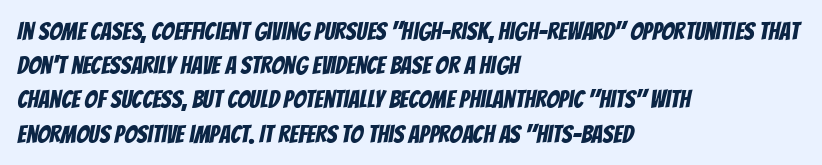
Q: Is the text underlined? A: No.
Q: How is the paragraph aligned? A: Left-aligned.
Q: Is the spacing between letters normal or unusually wide? A: Normal.
Q: Is the spacing between lines tight, normal or loose? A: Normal.
